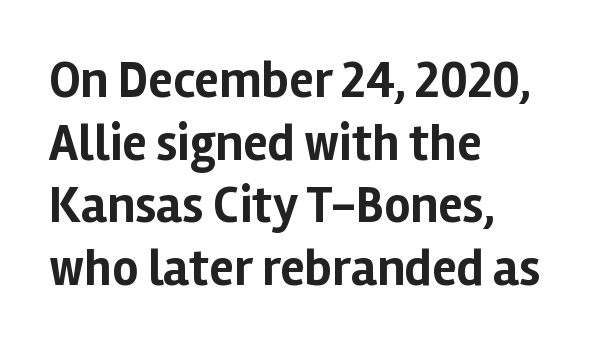
Q: Is the text bold? A: Yes.
Q: Is the text italic (slanted)? A: No, it is upright.
Q: Is the typeface a serif or a sans-serif typeface? A: Sans-serif.
Q: Is the text underlined? A: No.
Q: How is the paragraph aligned? A: Left-aligned.
Q: Is the spacing between letters normal or unusually wide? A: Normal.
Q: Width (condensed, normal, or wide)? A: Normal.
Q: Stroke contrast? A: Low.
Q: x-height? A: Medium.
Q: Monospaced? A: No.
